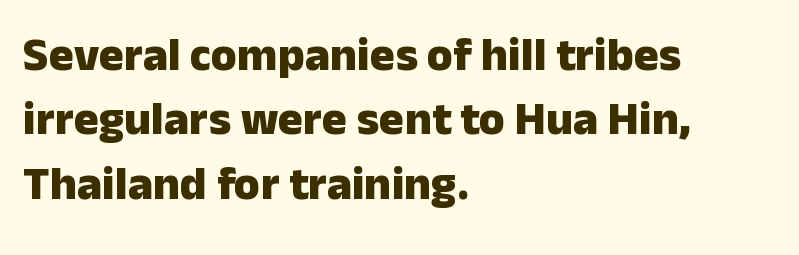
{"serif": "no", "italic": "no", "bold": "yes", "weight": "heavy", "width": "normal", "stroke_contrast": "low", "x_height": "medium", "monospaced": "no", "underline": "no", "align": "left", "line_spacing": "normal", "line_spacing_ratio": 1.37, "letter_spacing": "normal", "letter_spacing_em": 0.0, "glyph_px": 47}
